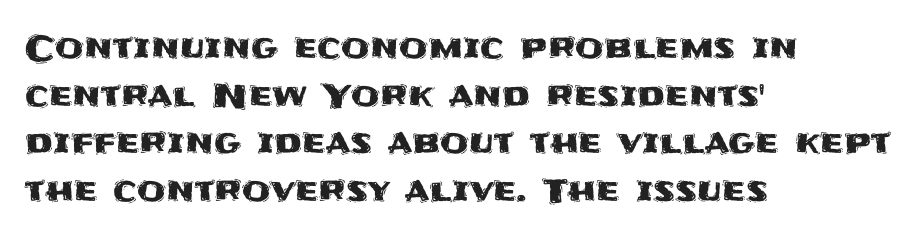
{"serif": "no", "italic": "no", "width": "normal", "stroke_contrast": "medium", "x_height": "large", "monospaced": "no", "underline": "no", "align": "left", "line_spacing": "normal", "line_spacing_ratio": 1.44, "letter_spacing": "normal", "letter_spacing_em": 0.0, "glyph_px": 33}
